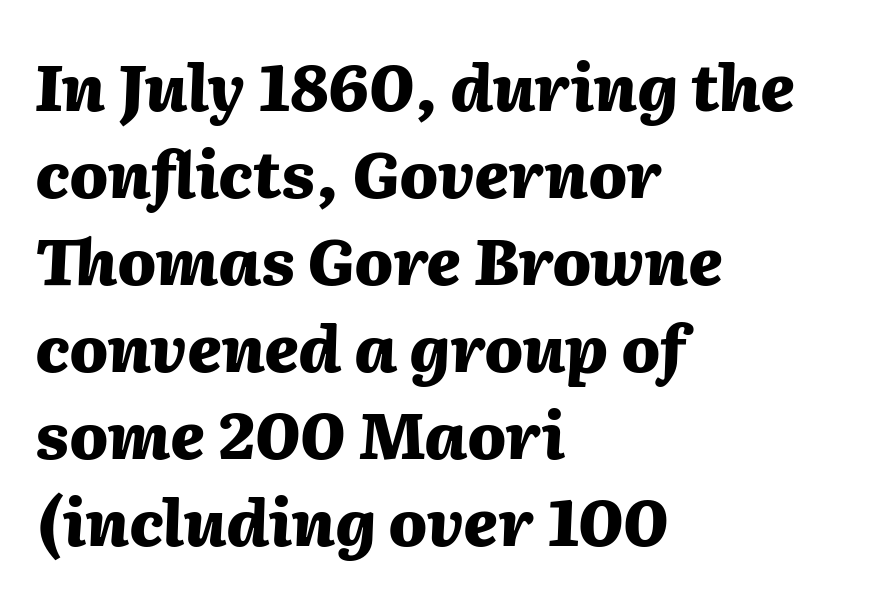
Q: Is the text bold? A: Yes.
Q: Is the text italic (slanted)? A: Yes, it leans right by about 2 degrees.
Q: Is the text underlined? A: No.
Q: How is the paragraph aligned? A: Left-aligned.
Q: Is the spacing between letters normal or unusually wide? A: Normal.
Q: Is the spacing between lines tight, normal or loose? A: Normal.
Q: Width (condensed, normal, or wide)? A: Normal.
Q: Stroke contrast? A: Medium.
Q: x-height? A: Medium.
Q: Monospaced? A: No.
